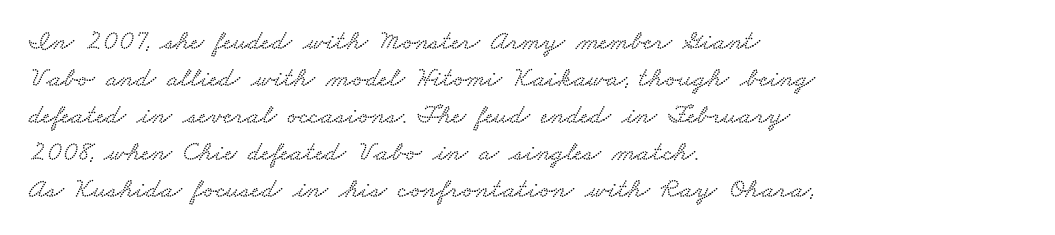
The image shows 28 px wide serif type; set left-aligned, normal line spacing (1.32x), normal letter spacing, not underlined; low stroke contrast and a small x-height.
